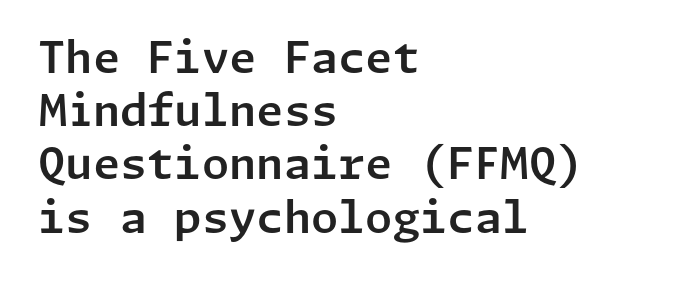
The image shows 44 px sans-serif type, upright; set left-aligned, line spacing 1.21x, normal letter spacing, not underlined; low stroke contrast and a medium x-height.
